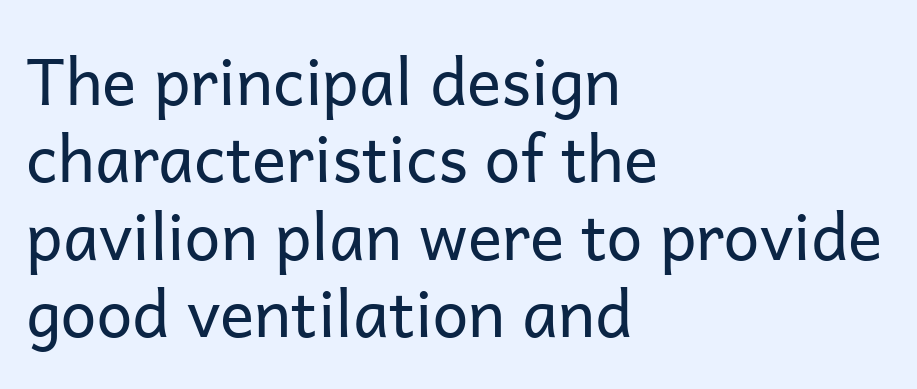
{"serif": "no", "italic": "no", "bold": "no", "weight": "regular", "width": "normal", "stroke_contrast": "low", "x_height": "medium", "monospaced": "no", "underline": "no", "align": "left", "line_spacing_ratio": 1.21, "letter_spacing": "normal", "letter_spacing_em": 0.0, "glyph_px": 64}
